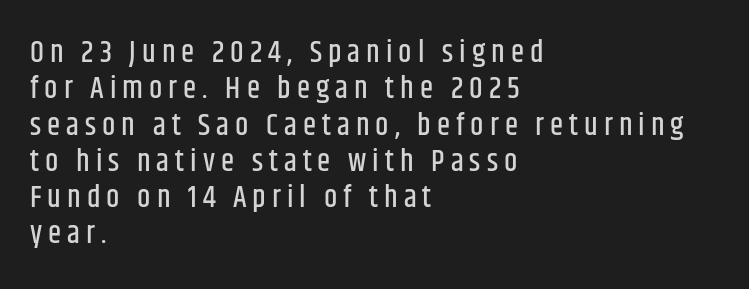
The image shows 30 px condensed sans-serif type, upright; set left-aligned, line spacing 1.21x, unusually wide letter spacing (+0.2 em), not underlined; low stroke contrast and a large x-height.
